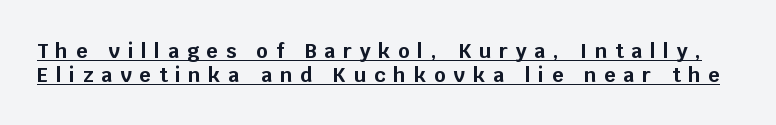
Q: Is the text bold? A: Yes.
Q: Is the text italic (slanted)? A: No, it is upright.
Q: Is the text underlined? A: Yes.
Q: Is the spacing between letters normal or unusually wide? A: Unusually wide.
